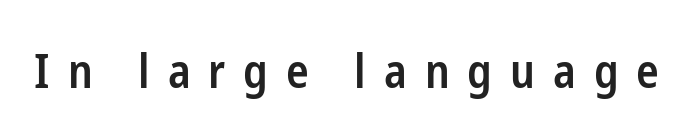
Q: Is the text bold? A: Semi-bold.
Q: Is the text italic (slanted)? A: No, it is upright.
Q: Is the typeface a serif or a sans-serif typeface? A: Sans-serif.
Q: Is the text underlined? A: No.
Q: Is the spacing between letters normal or unusually wide? A: Unusually wide.
Q: Width (condensed, normal, or wide)? A: Condensed.
Q: Stroke contrast? A: Low.
Q: x-height? A: Medium.
Q: Monospaced? A: No.
